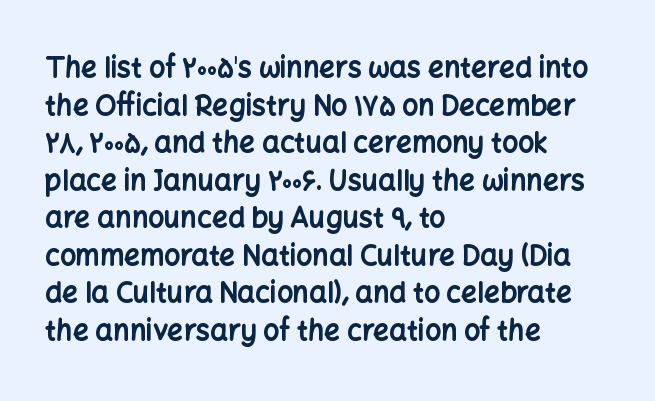
The foot of each line stays bare and open. The text was rendered using a sans face with plain stroke endings. The letters advance in unequal steps, a hallmark of proportional type. Casual observation: everything's shoved over to the left. Regarding leading, the lines here are spaced in the standard way. Nope, not italic — everything's standing straight.
